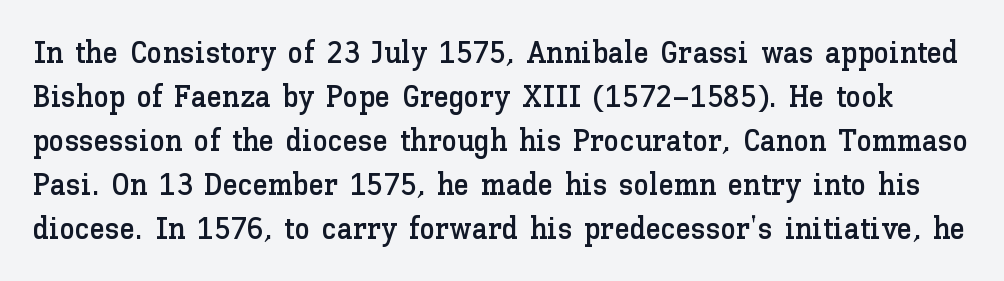
{"italic": "no", "width": "normal", "stroke_contrast": "low", "x_height": "medium", "monospaced": "no", "underline": "no", "line_spacing": "normal", "line_spacing_ratio": 1.42, "letter_spacing": "normal", "letter_spacing_em": 0.0, "glyph_px": 31}
